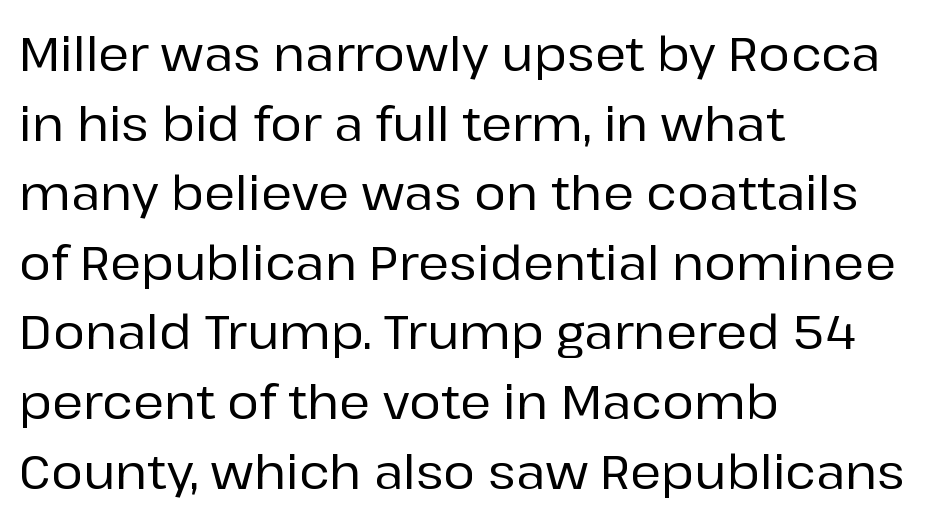
The horizontal fit of the characters is conventional and even. Think of a printed novel: that variable character pitch is what you see here. In CSS terms this would be text-align: left. The typography opts for an upright posture over an oblique one. A bare baseline throughout the passage. Notice how descenders clear the ascenders below comfortably — that's standard leading.
